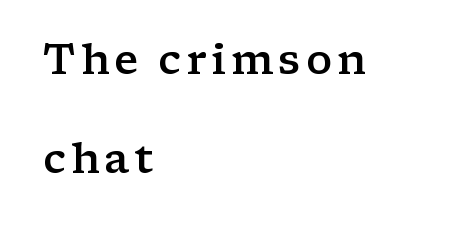
{"serif": "yes", "italic": "no", "bold": "semi", "weight": "semibold", "width": "wide", "stroke_contrast": "low", "x_height": "medium", "monospaced": "no", "underline": "no", "align": "left", "line_spacing": "loose", "line_spacing_ratio": 2.35, "glyph_px": 42}
